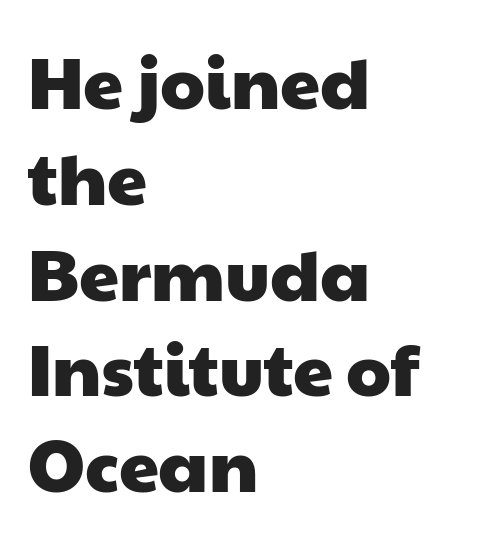
Q: Is the typeface a serif or a sans-serif typeface? A: Sans-serif.
Q: Is the text underlined? A: No.
Q: How is the paragraph aligned? A: Left-aligned.
Q: Is the spacing between letters normal or unusually wide? A: Normal.
Q: Is the spacing between lines tight, normal or loose? A: Normal.
Q: Width (condensed, normal, or wide)? A: Wide.
Q: Stroke contrast? A: Low.
Q: x-height? A: Medium.
Q: Monospaced? A: No.
